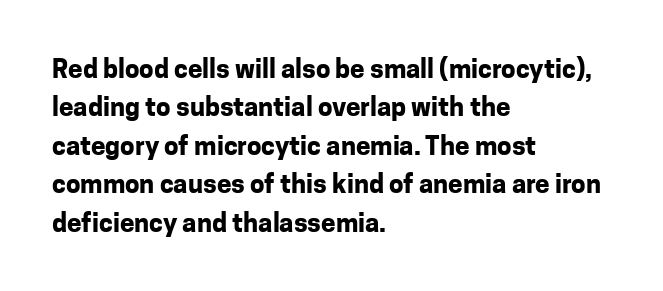
The image shows 26 px bold type, upright; set left-aligned, normal line spacing (1.48x), normal letter spacing, not underlined.
